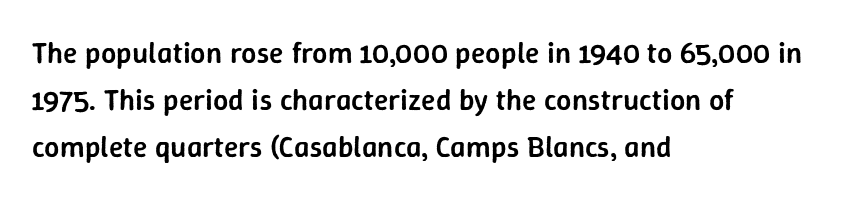
{"serif": "no", "italic": "no", "bold": "semi", "weight": "semibold", "width": "normal", "stroke_contrast": "low", "x_height": "medium", "monospaced": "no", "underline": "no", "align": "left", "line_spacing": "normal", "line_spacing_ratio": 1.56, "letter_spacing": "normal", "letter_spacing_em": 0.0, "glyph_px": 30}
